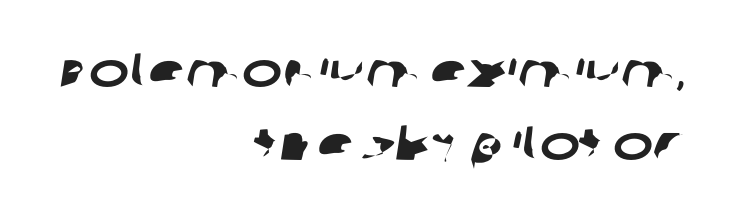
Stroke terminals: plain, sans-serif. What's the leading like? Ordinary, nothing unusual. The paragraph has a hard right edge and a soft left edge. A clean baseline with only descenders dipping below it. Do the characters align in a grid? No, the font is proportional. Between one letter and the next there's only the usual sliver of space.
